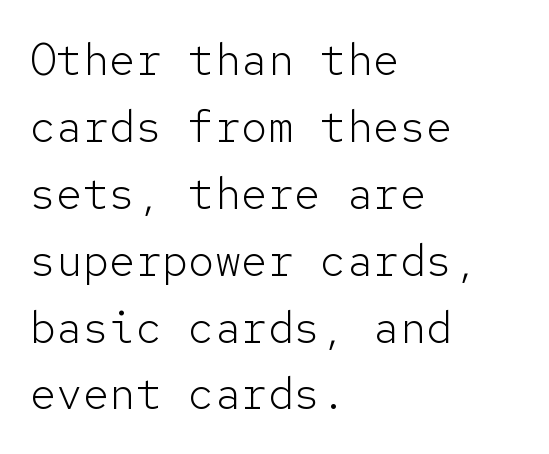
The image shows 44 px light sans-serif type, upright, monospaced; set left-aligned, normal line spacing (1.52x), normal letter spacing, not underlined; low stroke contrast and a medium x-height.
